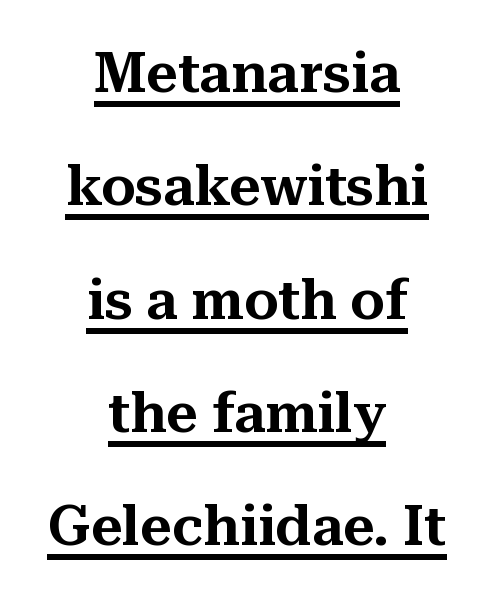
{"serif": "yes", "italic": "no", "width": "normal", "stroke_contrast": "medium", "x_height": "medium", "monospaced": "no", "underline": "yes", "align": "center", "line_spacing": "loose", "line_spacing_ratio": 2.06, "letter_spacing": "normal", "letter_spacing_em": 0.0, "glyph_px": 55}
